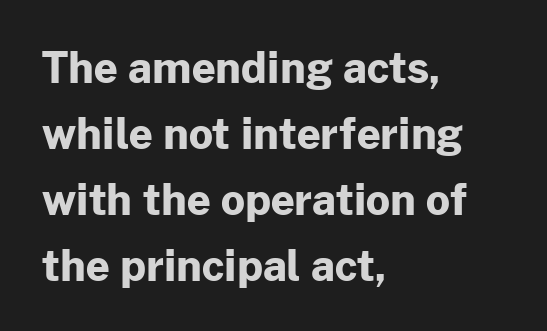
The glyphs are unaccompanied by any horizontal stroke below them. Look at the bottom of the vertical strokes: they stop flat, with no serifs. Italic? Not at all — the glyphs are vertical. How are the letters spaced? Ordinarily, with no added tracking. These words are printed bold, with thick strokes throughout.
